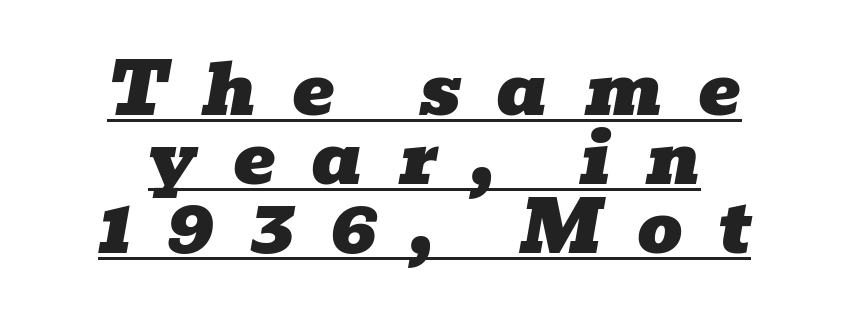
Tightly led — the rows are bunched. Has an underline been added? It has. The glyphs look as if they've been sheared to an angle. The whitespace from short lines is split evenly between both sides. The glyphs in this specimen are seriffed. This sample has the flowing, uneven cadence of proportional lettering.
